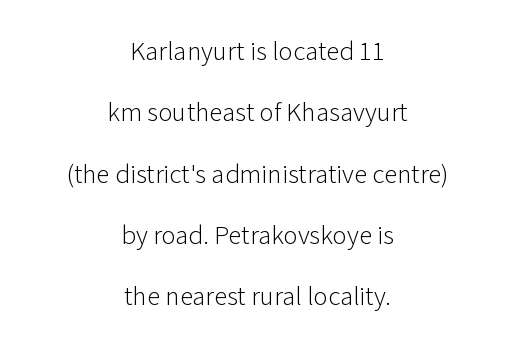
{"italic": "no", "bold": "no", "underline": "no", "align": "center", "line_spacing": "loose", "line_spacing_ratio": 2.27, "letter_spacing": "normal", "letter_spacing_em": 0.0, "glyph_px": 27}
